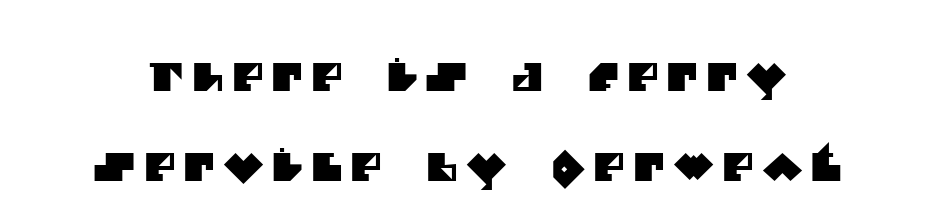
Q: Is the typeface a serif or a sans-serif typeface? A: Sans-serif.
Q: Is the text underlined? A: No.
Q: How is the paragraph aligned? A: Centered.
Q: Is the spacing between letters normal or unusually wide? A: Unusually wide.
Q: Is the spacing between lines tight, normal or loose? A: Loose.
Q: Width (condensed, normal, or wide)? A: Normal.
Q: Stroke contrast? A: Medium.
Q: x-height? A: Large.
Q: Monospaced? A: No.
